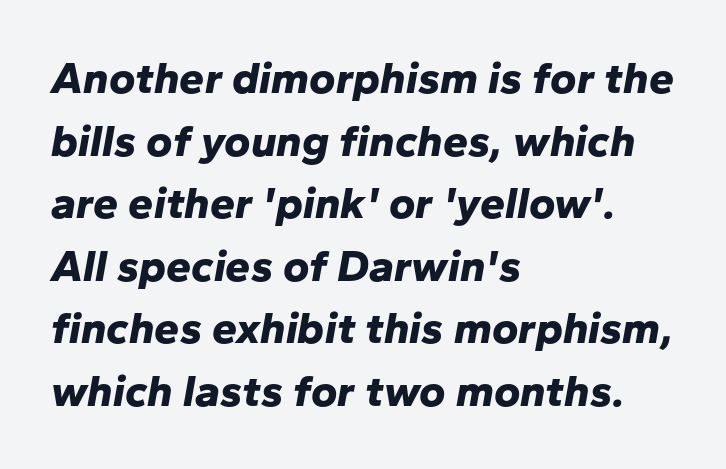
{"italic": "yes", "lean": "right", "slant_degrees": 10, "bold": "yes", "weight": "bold", "width": "normal", "stroke_contrast": "low", "x_height": "medium", "monospaced": "no", "underline": "no", "align": "left", "line_spacing": "normal", "line_spacing_ratio": 1.39, "letter_spacing": "normal", "letter_spacing_em": 0.0, "glyph_px": 45}
